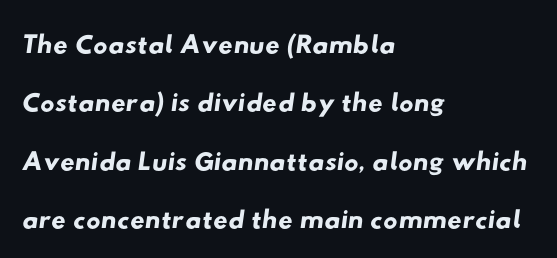
Q: Is the typeface a serif or a sans-serif typeface? A: Sans-serif.
Q: Is the text underlined? A: No.
Q: How is the paragraph aligned? A: Left-aligned.
Q: Is the spacing between letters normal or unusually wide? A: Normal.
Q: Is the spacing between lines tight, normal or loose? A: Normal.
Q: Width (condensed, normal, or wide)? A: Wide.
Q: Stroke contrast? A: Low.
Q: x-height? A: Small.
Q: Monospaced? A: No.
